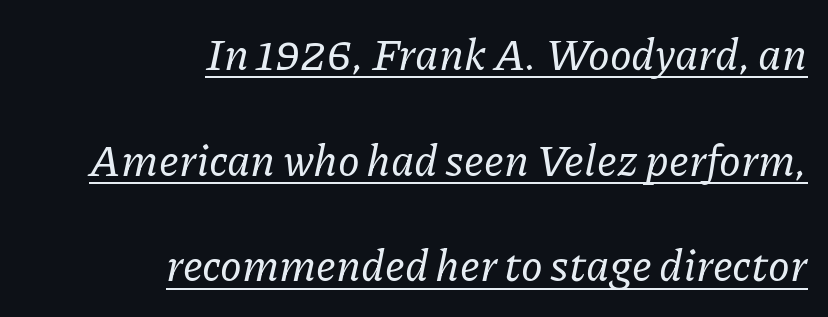
Slant detected: the letters are inclined. Loosely led — the rows are spread out. The face used here appears with an underline applied. Horizontally, the lines are justified to the trailing edge only. The typeface chosen for these lines features serifs.
